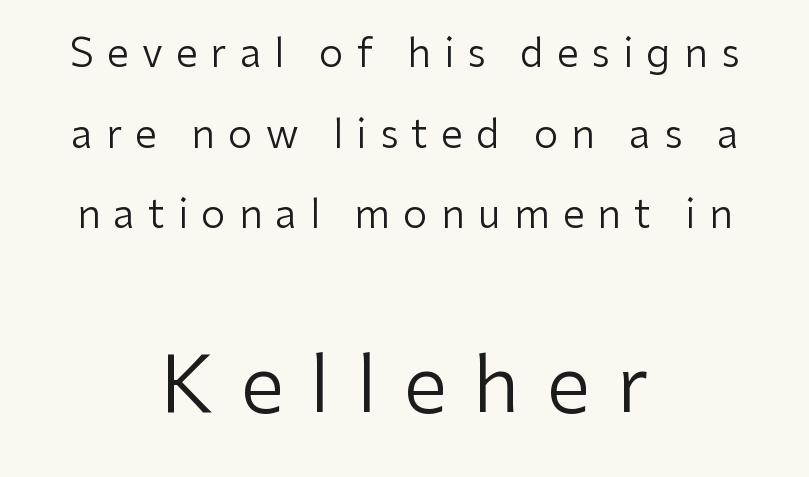
Q: Is the text bold? A: No.
Q: Is the text italic (slanted)? A: No, it is upright.
Q: Is the typeface a serif or a sans-serif typeface? A: Sans-serif.
Q: Is the text underlined? A: No.
Q: How is the paragraph aligned? A: Centered.
Q: Is the spacing between letters normal or unusually wide? A: Unusually wide.
Q: Is the spacing between lines tight, normal or loose? A: Loose.
Q: Which block of text is set in a larger size, the first (top) or the second (bottom)? A: The second (bottom) one.
Q: Width (condensed, normal, or wide)? A: Normal.
Q: Stroke contrast? A: Low.
Q: x-height? A: Medium.
Q: Monospaced? A: No.
